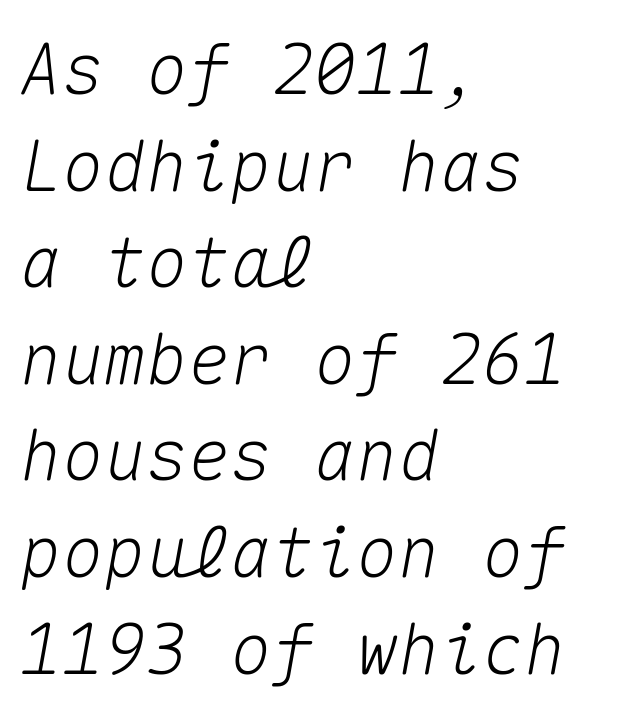
{"italic": "yes", "lean": "right", "slant_degrees": 10, "width": "normal", "stroke_contrast": "medium", "x_height": "medium", "monospaced": "yes", "underline": "no", "align": "left", "line_spacing": "normal", "line_spacing_ratio": 1.38, "letter_spacing": "normal", "letter_spacing_em": 0.0, "glyph_px": 70}
